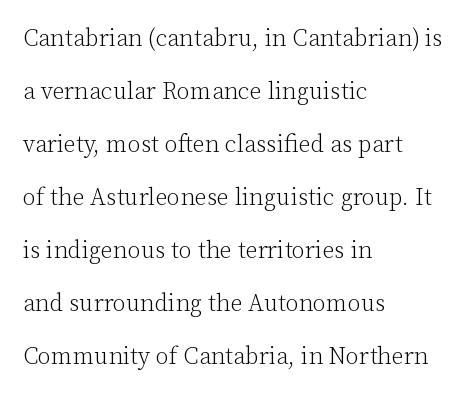
Q: Is the text bold? A: No.
Q: Is the text italic (slanted)? A: No, it is upright.
Q: Is the text underlined? A: No.
Q: How is the paragraph aligned? A: Left-aligned.
Q: Is the spacing between letters normal or unusually wide? A: Normal.
Q: Is the spacing between lines tight, normal or loose? A: Loose.
